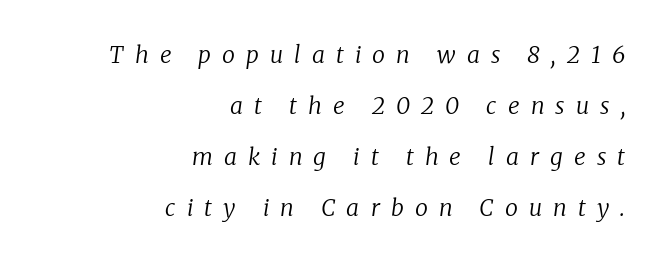
The image shows 23 px text type, italic (leaning right); set right-aligned, loose line spacing (2.22x), unusually wide letter spacing (+0.48 em), not underlined.
